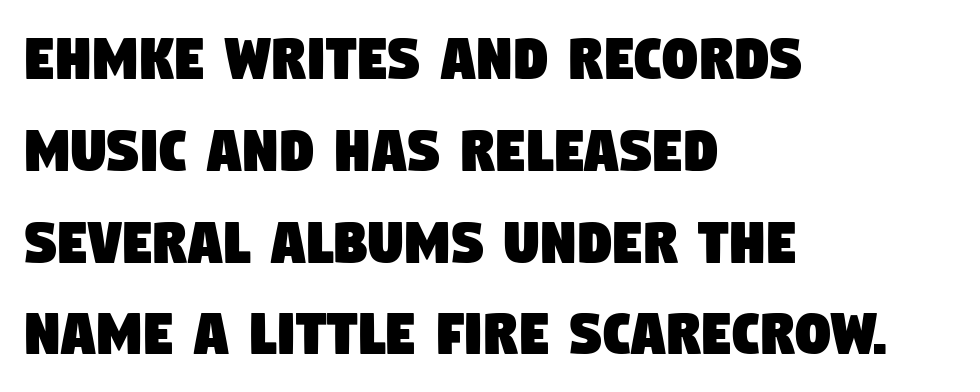
{"serif": "no", "width": "condensed", "stroke_contrast": "low", "x_height": "large", "monospaced": "no", "underline": "no", "align": "left", "line_spacing": "normal", "line_spacing_ratio": 1.33, "letter_spacing": "normal", "letter_spacing_em": 0.0, "glyph_px": 69}
